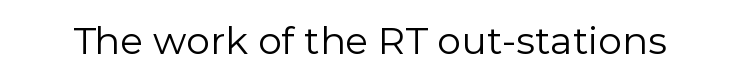
The image shows 38 px regular-weight sans-serif type, upright; set normal letter spacing, not underlined; a medium x-height.
